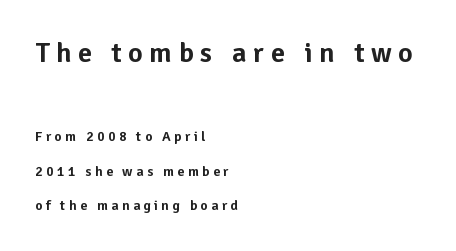
{"serif": "no", "italic": "no", "width": "normal", "stroke_contrast": "low", "x_height": "medium", "monospaced": "no", "underline": "no", "align": "left", "line_spacing": "loose", "line_spacing_ratio": 2.48, "letter_spacing": "wide", "letter_spacing_em": 0.24, "larger_block": "first", "size_ratio": 2.0, "glyph_px": 28}
